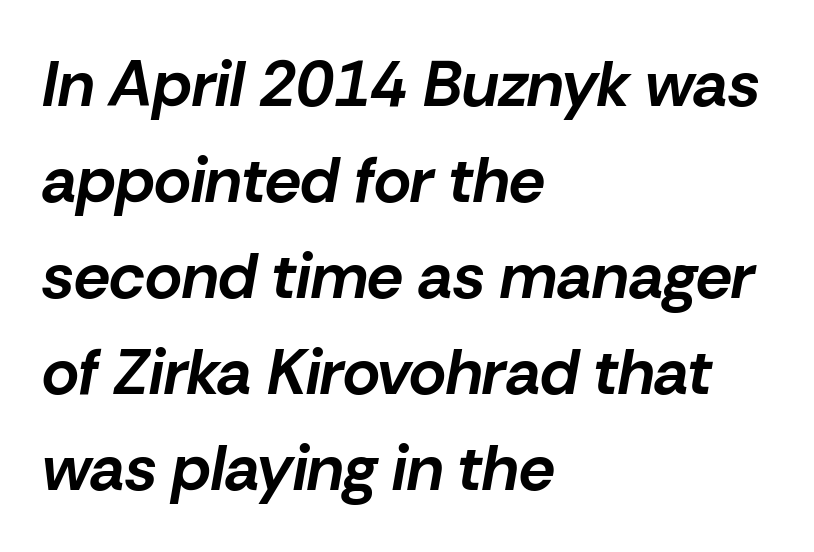
In terms of leading, this rendering sits right in the middle. Inter-character spacing is left at the font's built-in metrics. Is the type slanted? Yes — the strokes lean at a clear angle. Is this a fixed-width face? No — the glyphs have proportional, varying widths. The space directly below the letters is spotless. Plenty of ink on the page — the face is bold.
